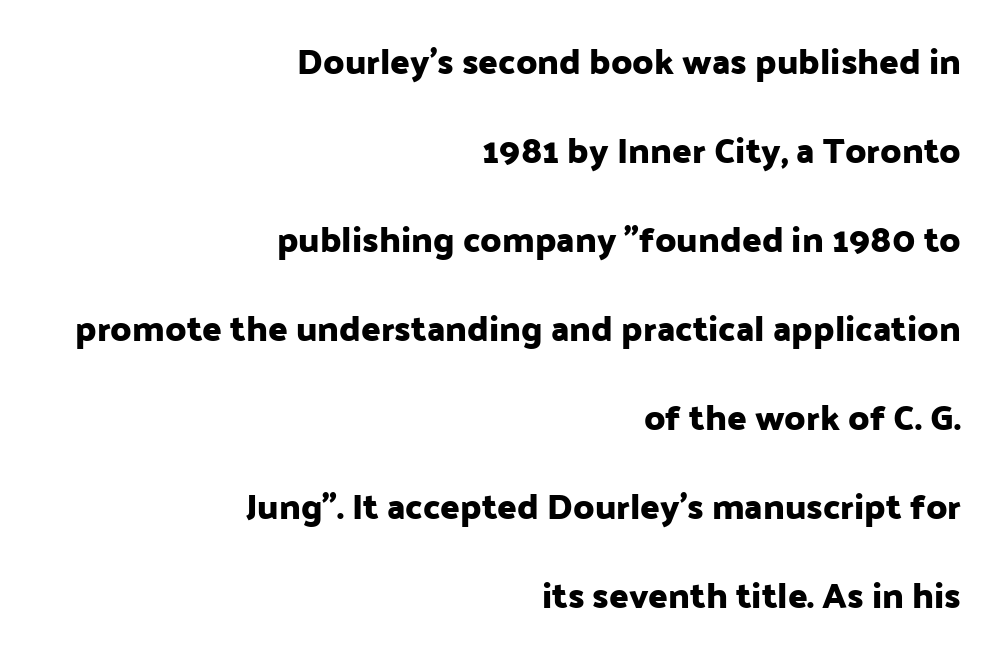
Q: Is the text italic (slanted)? A: No, it is upright.
Q: Is the typeface a serif or a sans-serif typeface? A: Sans-serif.
Q: Is the text underlined? A: No.
Q: How is the paragraph aligned? A: Right-aligned.
Q: Is the spacing between letters normal or unusually wide? A: Normal.
Q: Is the spacing between lines tight, normal or loose? A: Loose.
Q: Width (condensed, normal, or wide)? A: Normal.
Q: Stroke contrast? A: Low.
Q: x-height? A: Medium.
Q: Monospaced? A: No.
